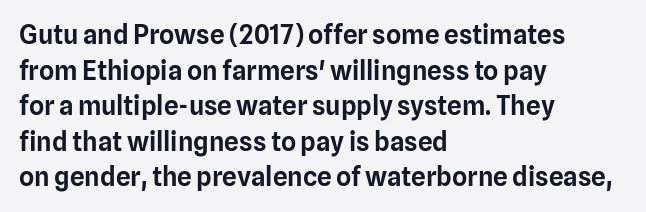
Q: Is the text italic (slanted)? A: No, it is upright.
Q: Is the text underlined? A: No.
Q: How is the paragraph aligned? A: Left-aligned.
Q: Is the spacing between letters normal or unusually wide? A: Normal.
Q: Is the spacing between lines tight, normal or loose? A: Normal.
